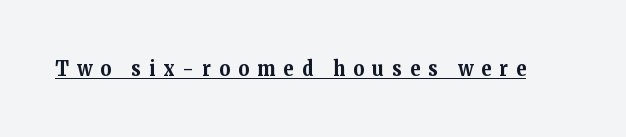
Check the space under the baseline: a stroke is drawn there. The font's upright variant was chosen for this text. The tracking jumps out immediately: characters are airy and widely separated. Pretty heavy lettering here — definitely bold.
